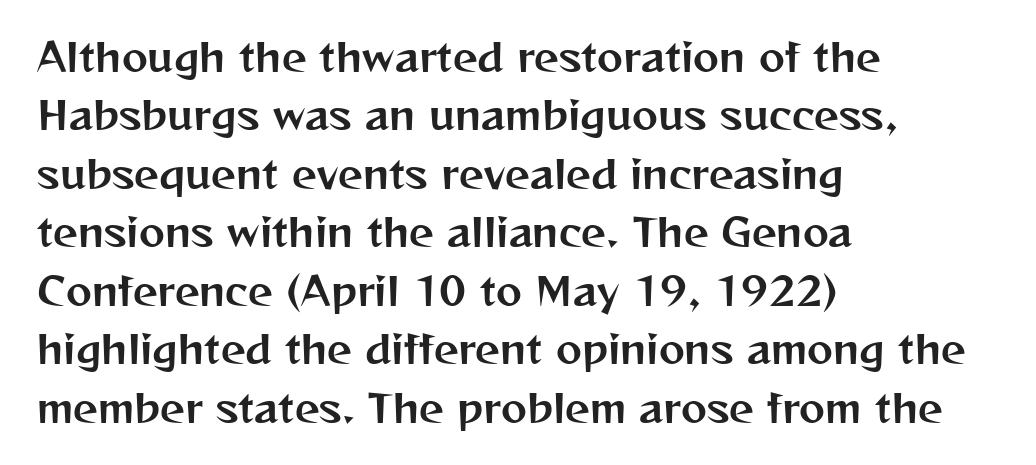
The image shows 39 px sans-serif type, upright; set left-aligned, normal line spacing (1.5x), normal letter spacing, not underlined; medium stroke contrast and a medium x-height.
